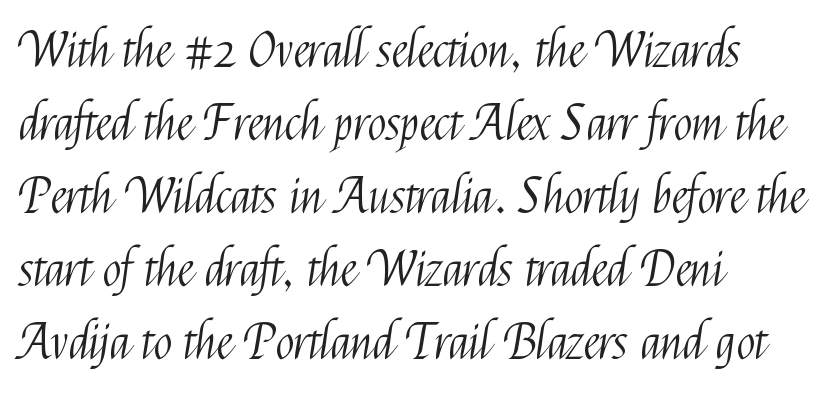
The image shows 49 px light, condensed sans-serif type; set left-aligned, normal line spacing (1.49x), normal letter spacing, not underlined; medium stroke contrast and a medium x-height.
